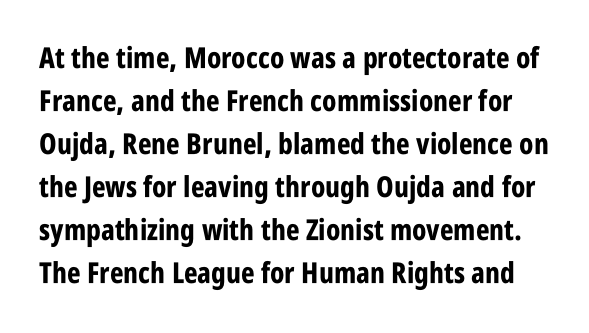
Q: Is the text bold? A: Yes.
Q: Is the text italic (slanted)? A: No, it is upright.
Q: Is the typeface a serif or a sans-serif typeface? A: Sans-serif.
Q: Is the text underlined? A: No.
Q: Is the spacing between letters normal or unusually wide? A: Normal.
Q: Is the spacing between lines tight, normal or loose? A: Normal.
Q: Width (condensed, normal, or wide)? A: Condensed.
Q: Stroke contrast? A: Low.
Q: x-height? A: Large.
Q: Monospaced? A: No.
